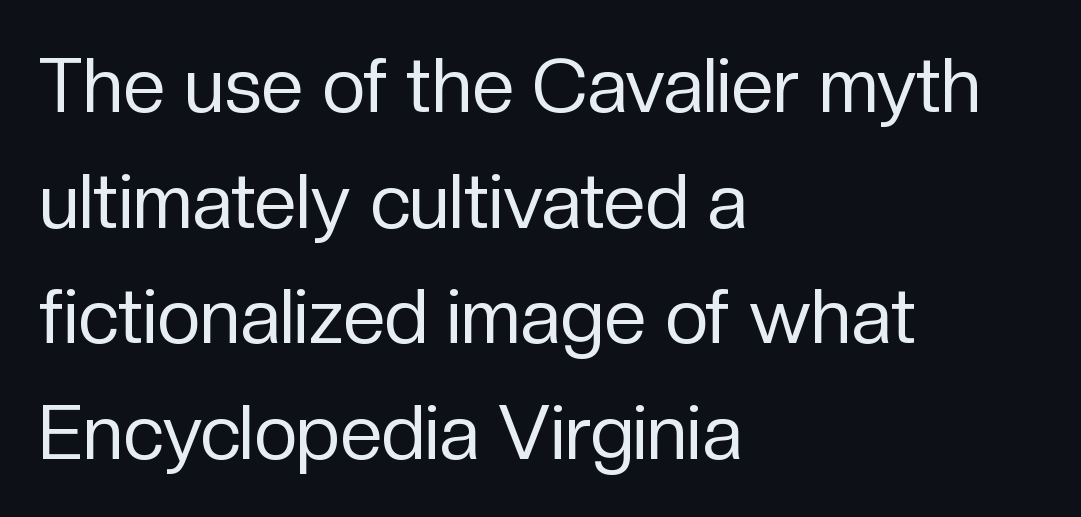
These lines sit exactly where default settings would place them. Classification — sans serif. These lines are rendered in a variable-pitch font. The compositor pushed each line to the left boundary.
